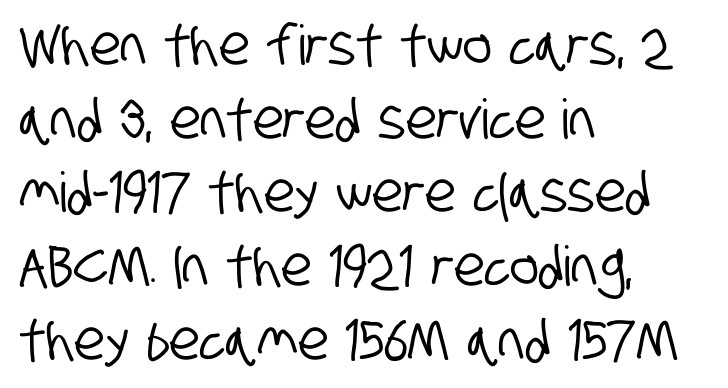
{"serif": "no", "width": "condensed", "stroke_contrast": "low", "x_height": "large", "monospaced": "no", "underline": "no", "align": "left", "line_spacing": "normal", "line_spacing_ratio": 1.34, "letter_spacing": "normal", "letter_spacing_em": 0.0, "glyph_px": 55}
